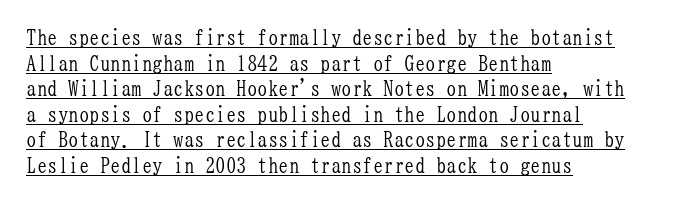
Q: Is the text bold? A: No.
Q: Is the text italic (slanted)? A: No, it is upright.
Q: Is the text underlined? A: Yes.
Q: How is the paragraph aligned? A: Left-aligned.
Q: Is the spacing between letters normal or unusually wide? A: Normal.
